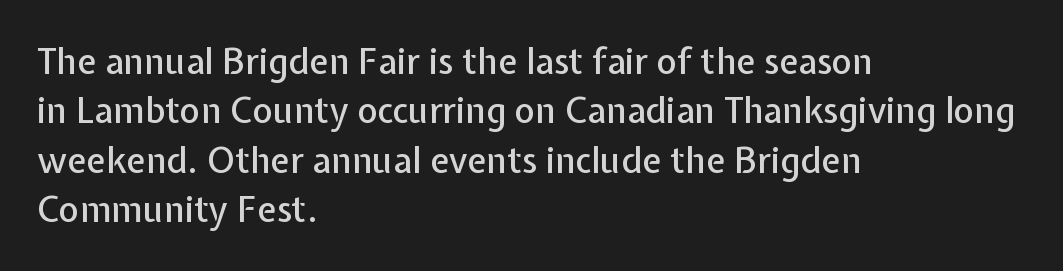
Plain, unruled lines of type. Proportional: the letters do not fall into vertical columns. The typography opts for an upright posture over an oblique one. These lines keep a tight, regular rhythm from letter to letter.
